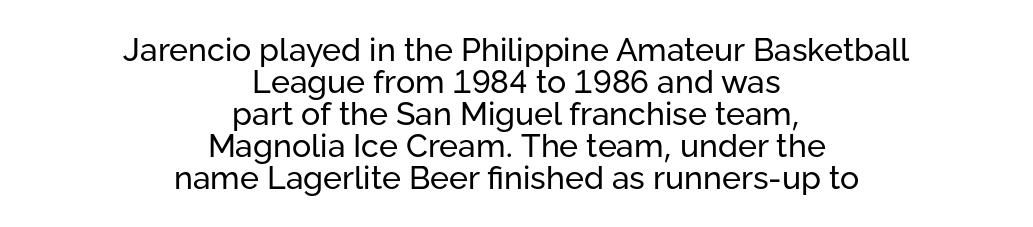
Q: Is the text bold? A: No.
Q: Is the text italic (slanted)? A: No, it is upright.
Q: Is the typeface a serif or a sans-serif typeface? A: Sans-serif.
Q: Is the text underlined? A: No.
Q: How is the paragraph aligned? A: Centered.
Q: Is the spacing between letters normal or unusually wide? A: Normal.
Q: Is the spacing between lines tight, normal or loose? A: Tight.
Q: Width (condensed, normal, or wide)? A: Normal.
Q: Stroke contrast? A: Low.
Q: x-height? A: Medium.
Q: Monospaced? A: No.
